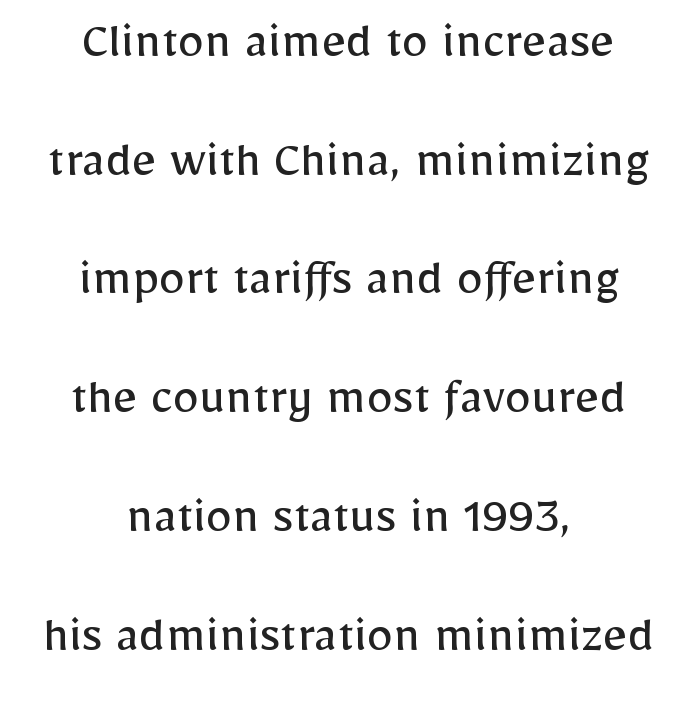
The image shows 53 px regular-weight sans-serif type, upright; set centered, loose line spacing (2.24x), normal letter spacing, not underlined; low stroke contrast and a medium x-height.
